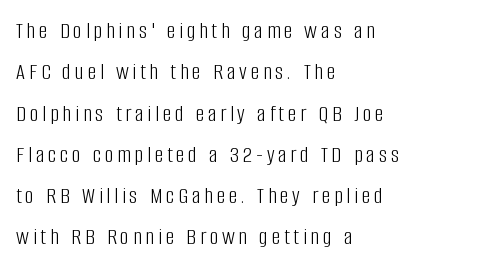
The image shows 24 px text type, upright; set left-aligned, line spacing 1.72x, not underlined.
